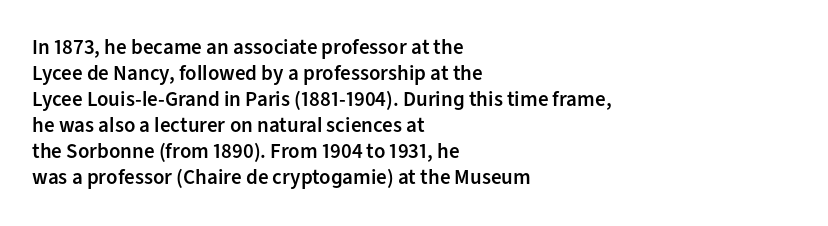
The image shows 21 px text type, upright; set left-aligned, line spacing 1.24x, normal letter spacing, not underlined.
